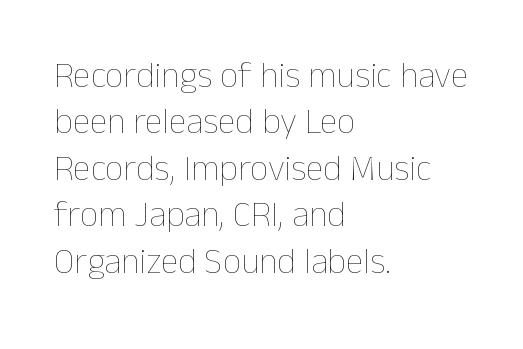
Q: Is the text bold? A: No.
Q: Is the text italic (slanted)? A: No, it is upright.
Q: Is the text underlined? A: No.
Q: How is the paragraph aligned? A: Left-aligned.
Q: Is the spacing between letters normal or unusually wide? A: Normal.
Q: Is the spacing between lines tight, normal or loose? A: Normal.
Q: Width (condensed, normal, or wide)? A: Normal.
Q: Stroke contrast? A: Low.
Q: x-height? A: Medium.
Q: Monospaced? A: No.
